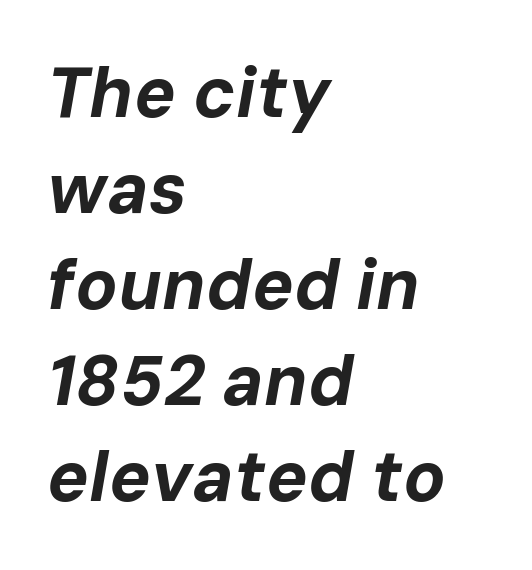
Typesetter's note: full bold, strokes at maximum text heaviness. Where is the straight margin? On the left. If you measured baseline to baseline, you'd find a middling distance. Character widths vary here, with narrow letters taking less room than wide ones. The passage shown is not underscored anywhere.
